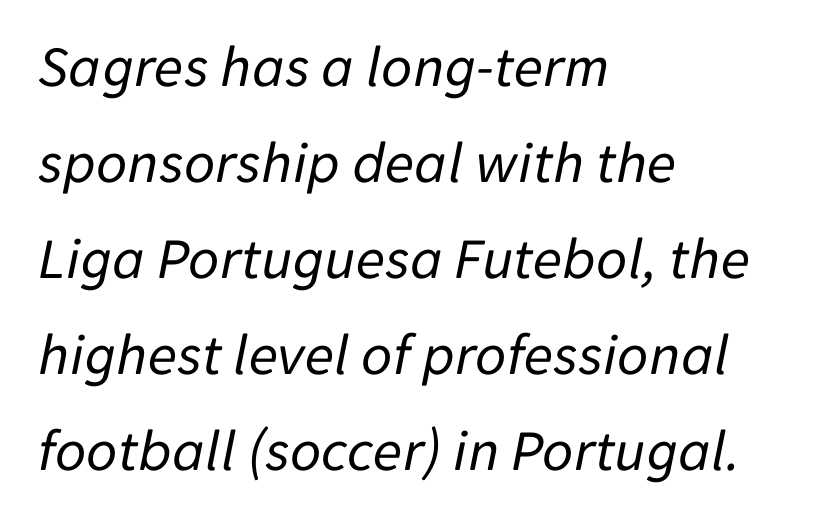
{"italic": "yes", "lean": "right", "slant_degrees": 11, "bold": "no", "weight": "regular", "width": "normal", "stroke_contrast": "low", "x_height": "medium", "monospaced": "no", "underline": "no", "align": "left", "line_spacing": "normal", "line_spacing_ratio": 1.6, "letter_spacing": "normal", "letter_spacing_em": 0.0, "glyph_px": 60}
